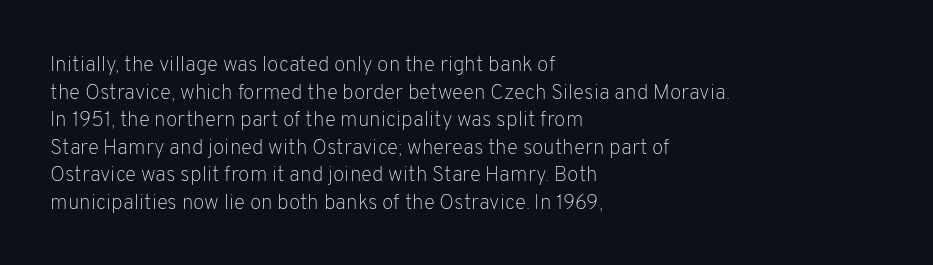
Teacher's note: observe the even left margin — that is flush-left alignment. The line texture is even and compact thanks to regular tracking. The lettering stays uniformly vertical, giving the passage a roman look. The baseline area is clear.
